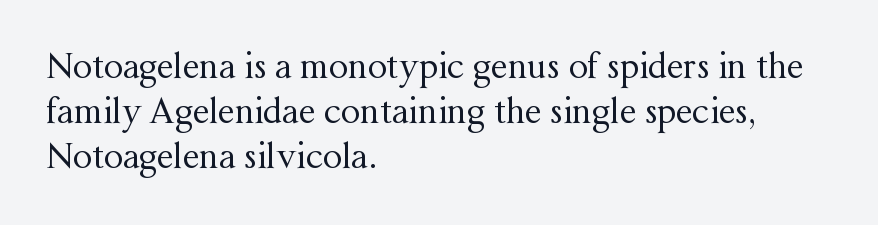
These lines keep a tight, regular rhythm from letter to letter. Leading matches the norm, producing a regular column. Beneath every word, the page is bare. Posture: vertical. Is the type heavy? It reads as light-to-regular instead.
